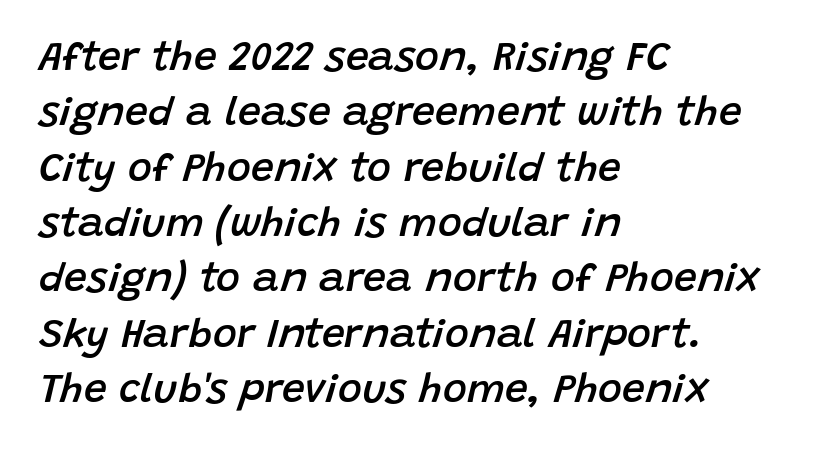
The image shows 41 px semibold type, italic (leaning right); set left-aligned, normal line spacing (1.35x), normal letter spacing, not underlined; low stroke contrast and a large x-height.
